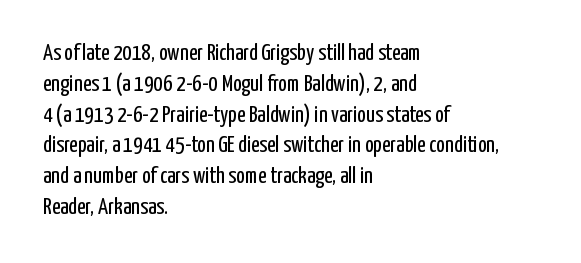
{"italic": "no", "bold": "no", "underline": "no", "align": "left", "line_spacing": "normal", "line_spacing_ratio": 1.34, "letter_spacing": "normal", "letter_spacing_em": 0.0, "glyph_px": 23}
